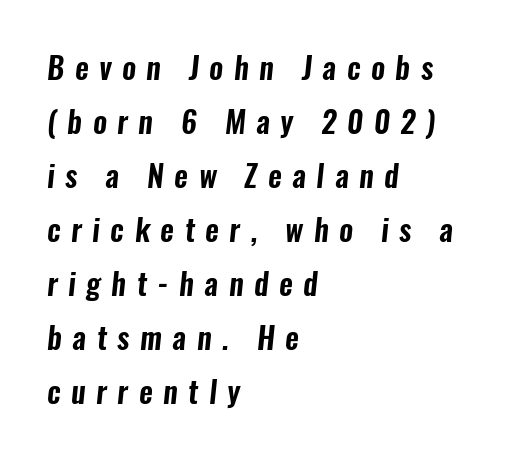
Q: Is the typeface a serif or a sans-serif typeface? A: Sans-serif.
Q: Is the text underlined? A: No.
Q: How is the paragraph aligned? A: Left-aligned.
Q: Is the spacing between letters normal or unusually wide? A: Unusually wide.
Q: Width (condensed, normal, or wide)? A: Condensed.
Q: Stroke contrast? A: Low.
Q: x-height? A: Medium.
Q: Monospaced? A: No.
